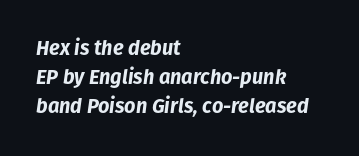
Quick note: italic. Only glyphs here, with clear space below each row. Students, note that the glyphs here touch the page at normal intervals. Casual observation: everything's shoved over to the left. Line spacing here is normal. What weight is shown? A full bold with thick strokes.
